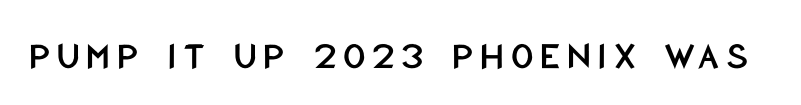
{"serif": "no", "italic": "no", "width": "condensed", "stroke_contrast": "low", "x_height": "large", "monospaced": "no", "underline": "no", "glyph_px": 39}
